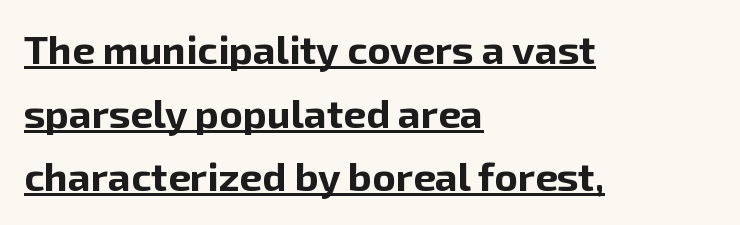
Q: Is the text bold? A: Yes.
Q: Is the text italic (slanted)? A: No, it is upright.
Q: Is the typeface a serif or a sans-serif typeface? A: Sans-serif.
Q: Is the text underlined? A: Yes.
Q: How is the paragraph aligned? A: Left-aligned.
Q: Is the spacing between letters normal or unusually wide? A: Normal.
Q: Is the spacing between lines tight, normal or loose? A: Normal.
Q: Width (condensed, normal, or wide)? A: Normal.
Q: Stroke contrast? A: Low.
Q: x-height? A: Medium.
Q: Monospaced? A: No.
